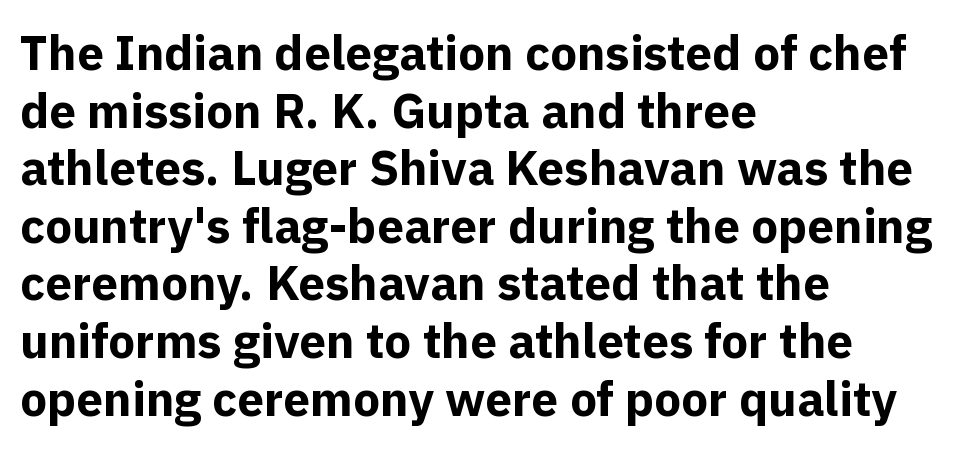
Q: Is the text bold? A: Yes.
Q: Is the text italic (slanted)? A: No, it is upright.
Q: Is the typeface a serif or a sans-serif typeface? A: Sans-serif.
Q: Is the text underlined? A: No.
Q: How is the paragraph aligned? A: Left-aligned.
Q: Is the spacing between letters normal or unusually wide? A: Normal.
Q: Width (condensed, normal, or wide)? A: Normal.
Q: x-height? A: Medium.
Q: Monospaced? A: No.
